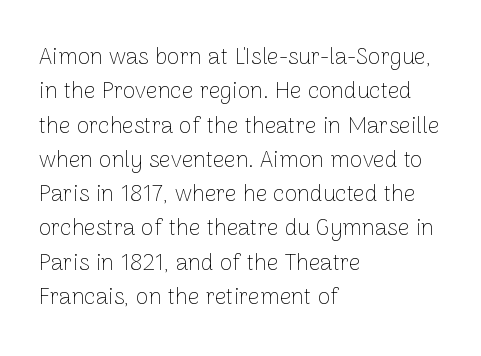
{"italic": "no", "bold": "no", "underline": "no", "align": "left", "line_spacing": "normal", "line_spacing_ratio": 1.49, "letter_spacing": "normal", "letter_spacing_em": 0.0, "glyph_px": 23}
